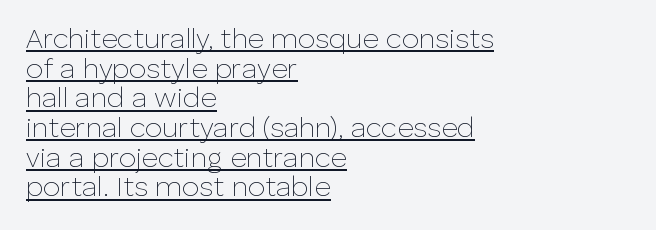
Q: Is the text bold? A: No.
Q: Is the text italic (slanted)? A: No, it is upright.
Q: Is the typeface a serif or a sans-serif typeface? A: Sans-serif.
Q: Is the text underlined? A: Yes.
Q: How is the paragraph aligned? A: Left-aligned.
Q: Is the spacing between letters normal or unusually wide? A: Normal.
Q: Is the spacing between lines tight, normal or loose? A: Tight.
Q: Width (condensed, normal, or wide)? A: Normal.
Q: Stroke contrast? A: Low.
Q: x-height? A: Medium.
Q: Monospaced? A: No.
